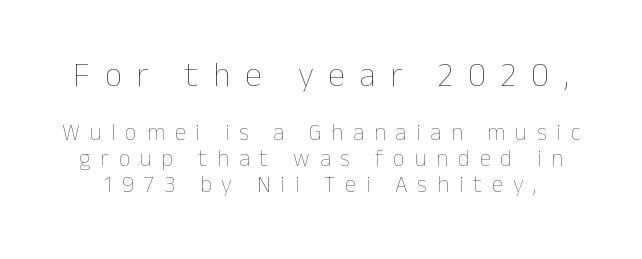
The emphasis by scale lands on block number one, above. Note the varied advance widths — an 'i' is clearly narrower than an 'm'. Horizontal bands of white between lines are thin slivers. Check under the words: just untouched page.
